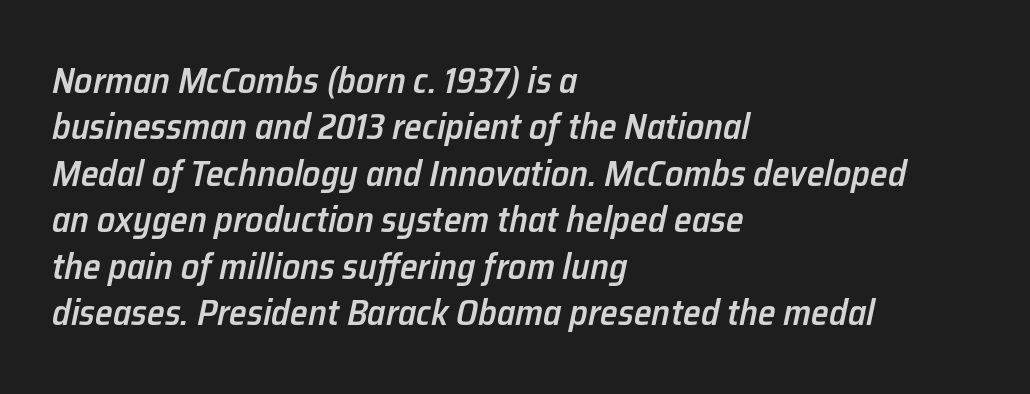
Q: Is the text bold? A: Semi-bold.
Q: Is the text italic (slanted)? A: Yes, it leans right by about 12 degrees.
Q: Is the text underlined? A: No.
Q: How is the paragraph aligned? A: Left-aligned.
Q: Is the spacing between letters normal or unusually wide? A: Normal.
Q: Is the spacing between lines tight, normal or loose? A: Normal.
Q: Width (condensed, normal, or wide)? A: Normal.
Q: Stroke contrast? A: Low.
Q: x-height? A: Medium.
Q: Monospaced? A: No.
